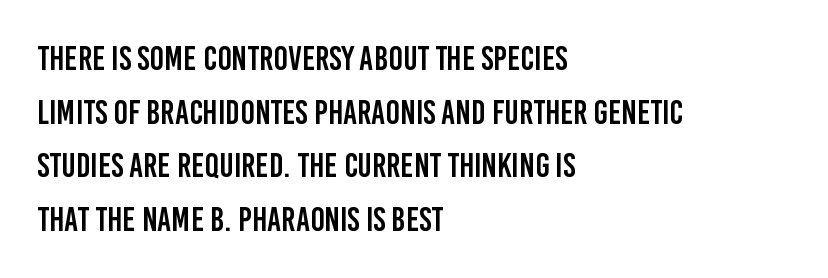
The image shows 34 px condensed sans-serif type, upright; set left-aligned, normal line spacing (1.58x), normal letter spacing, not underlined; low stroke contrast and a large x-height.
